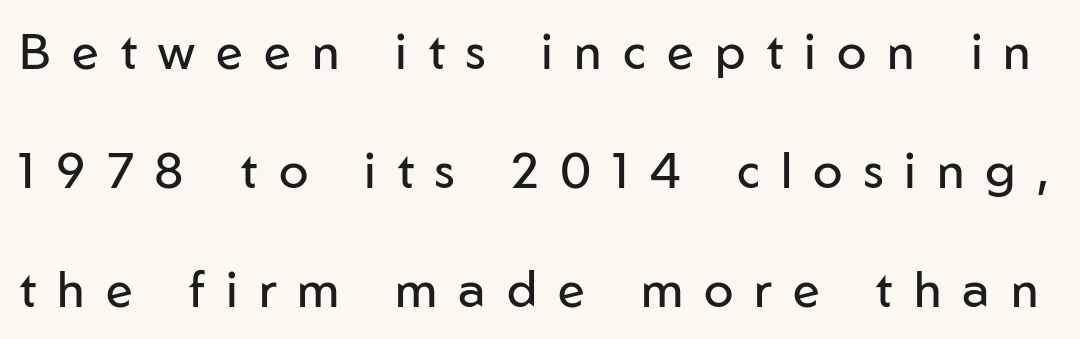
Baseline-to-baseline distance is far greater than the letter height. Is this a heavy cut? Hardly; it is regular or lighter. The characters display no serif detailing; their extremities are plain. You could not count columns in this text — the font is proportionally spaced. Words appear elongated and porous because spacing is wide. Unlike italic type, these characters show no tilt at all.
